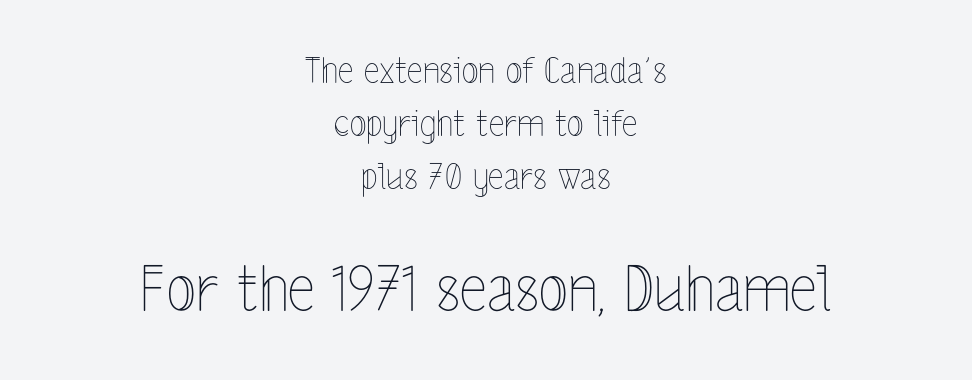
Visually the block forms a symmetrical silhouette, jagged on both flanks. Caption: face not bold, strokes unweighted. Underline: absent. In terms of posture, this sample is upright. Tracking here is standard; glyphs follow each other at the usual distance.
